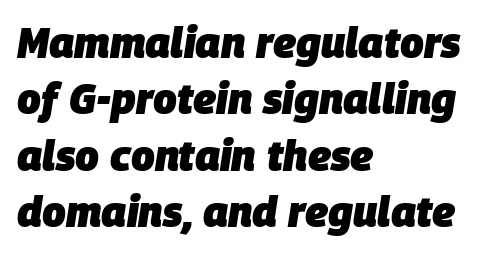
The image shows 42 px heavy type, italic (leaning right); set left-aligned, normal line spacing (1.34x), normal letter spacing, not underlined; low stroke contrast and a large x-height.
